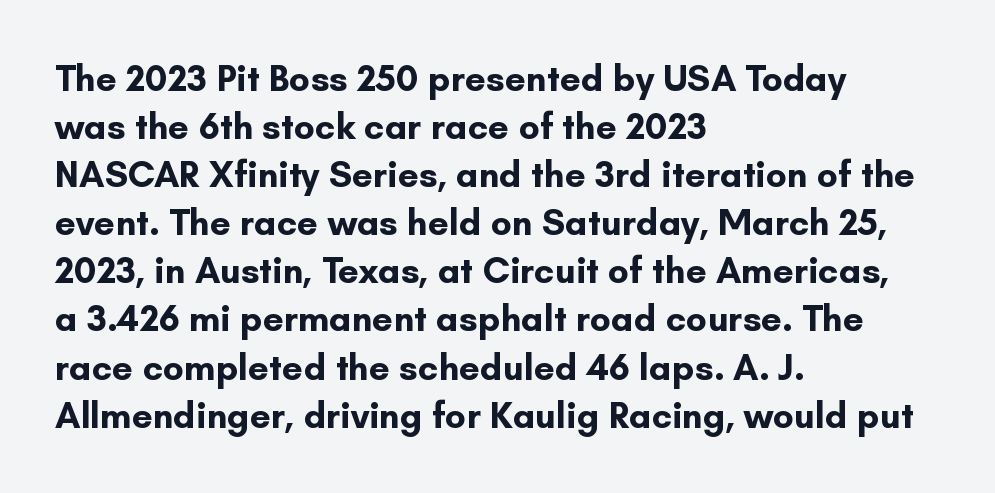
The image shows 37 px bold sans-serif type, upright; set left-aligned, normal line spacing (1.3x), normal letter spacing, not underlined; low stroke contrast and a small x-height.
